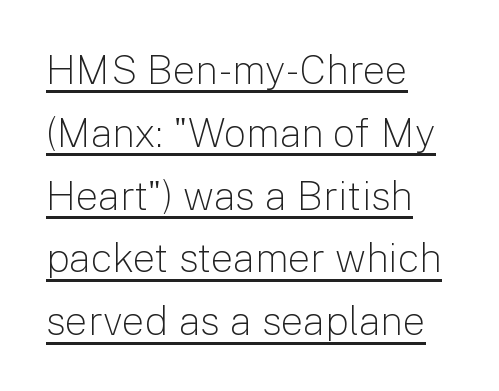
Honestly, the underline is the first thing you notice here. This block has exactly the height ordinary leading produces. This is roman type, the default non-slanted kind. The ragged edge is on the right, which tells us the setting is flush left.
